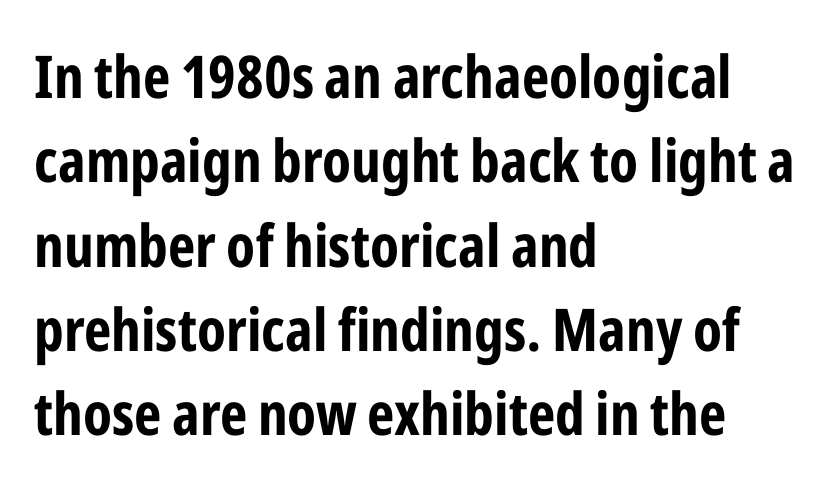
{"serif": "no", "italic": "no", "bold": "yes", "weight": "bold", "width": "condensed", "stroke_contrast": "low", "x_height": "medium", "monospaced": "no", "underline": "no", "align": "left", "line_spacing": "normal", "line_spacing_ratio": 1.43, "letter_spacing": "normal", "letter_spacing_em": 0.0, "glyph_px": 59}
